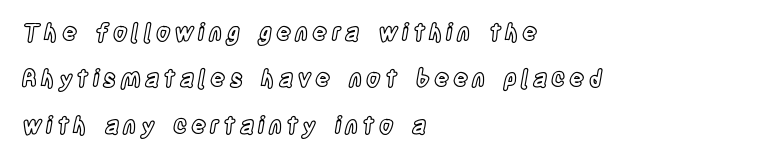
{"underline": "no", "align": "left", "line_spacing": "loose", "line_spacing_ratio": 2.02, "glyph_px": 23}
